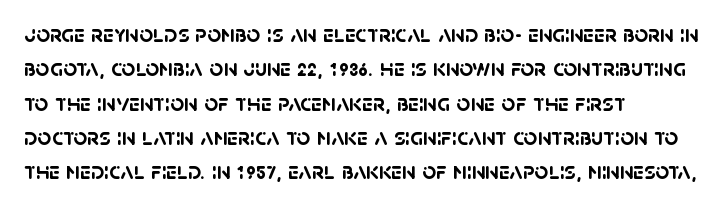
Q: Is the text bold? A: Yes.
Q: Is the text underlined? A: No.
Q: How is the paragraph aligned? A: Left-aligned.
Q: Is the spacing between letters normal or unusually wide? A: Normal.
Q: Is the spacing between lines tight, normal or loose? A: Normal.
